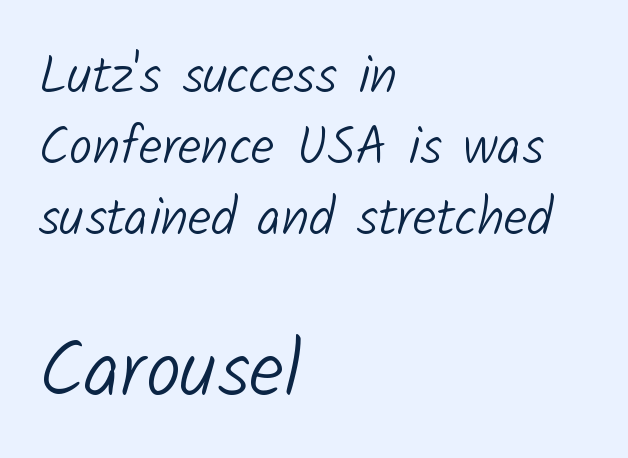
{"serif": "no", "bold": "no", "weight": "light", "width": "normal", "stroke_contrast": "low", "x_height": "medium", "monospaced": "no", "underline": "no", "align": "left", "line_spacing": "normal", "line_spacing_ratio": 1.34, "letter_spacing": "normal", "letter_spacing_em": 0.0, "larger_block": "second", "size_ratio": 1.49, "glyph_px": 79}
